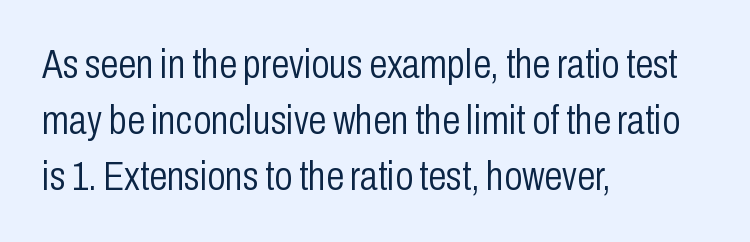
Caption: standard tracking, unaltered. Tall strokes in this sample are plumb rather than angled. A student would call this left alignment; a typographer would say flush left, rag right. Underlining? Definitely not there. The designer left line spacing at the default. The passage shown is typeset with a sans-serif family.
